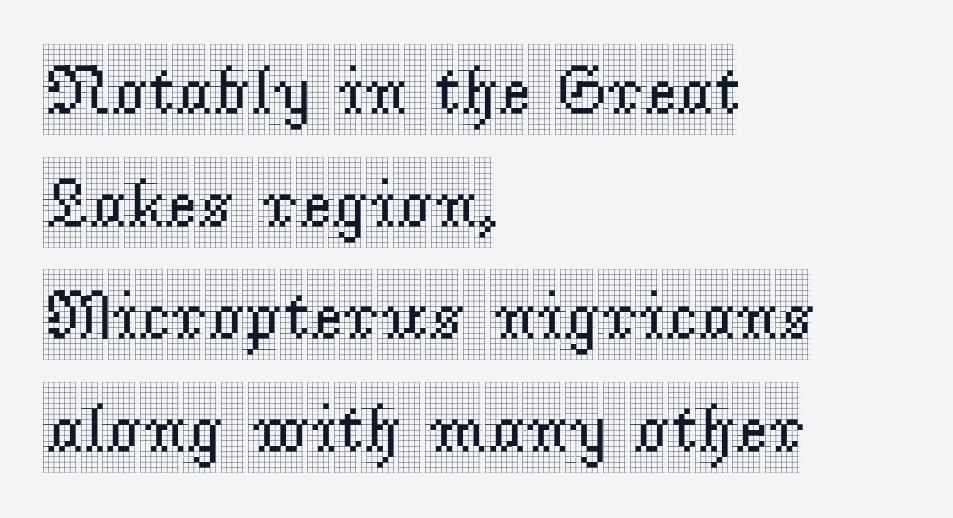
The image shows 70 px condensed serif type, upright; set left-aligned, normal line spacing (1.61x), normal letter spacing, not underlined; a large x-height.
